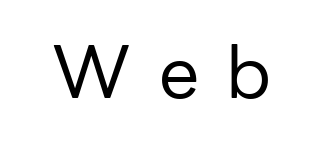
The image shows 72 px regular-weight sans-serif type, upright; set unusually wide letter spacing (+0.39 em), not underlined; low stroke contrast and a medium x-height.
